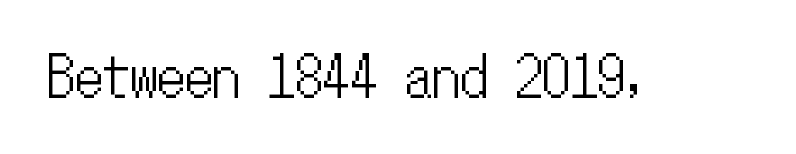
Q: Is the text italic (slanted)? A: No, it is upright.
Q: Is the text underlined? A: No.
Q: Is the spacing between letters normal or unusually wide? A: Normal.
Q: Width (condensed, normal, or wide)? A: Condensed.
Q: Stroke contrast? A: Low.
Q: x-height? A: Medium.
Q: Monospaced? A: Yes.
